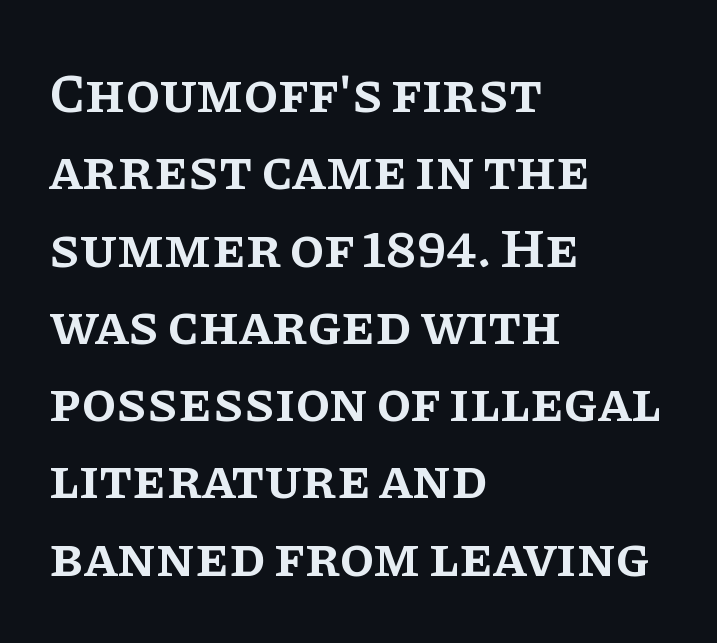
The image shows 56 px semibold serif type, upright; set left-aligned, normal line spacing (1.38x), normal letter spacing, not underlined; low stroke contrast and a large x-height.
